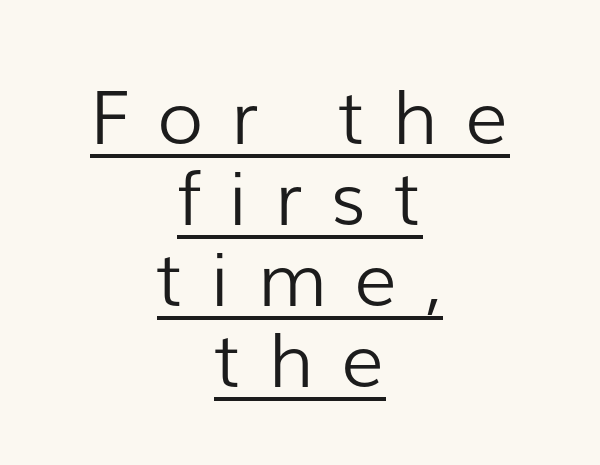
{"serif": "no", "italic": "no", "bold": "no", "weight": "light", "width": "normal", "stroke_contrast": "low", "x_height": "medium", "monospaced": "no", "underline": "yes", "align": "center", "line_spacing": "tight", "line_spacing_ratio": 1.08, "letter_spacing": "wide", "letter_spacing_em": 0.37, "glyph_px": 75}
